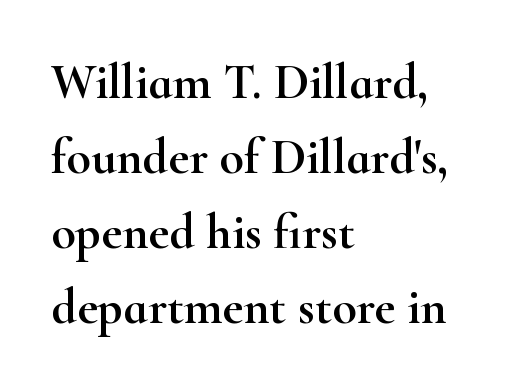
The image shows 50 px wide serif type, upright; set left-aligned, normal line spacing (1.5x), normal letter spacing, not underlined; high stroke contrast and a small x-height.
